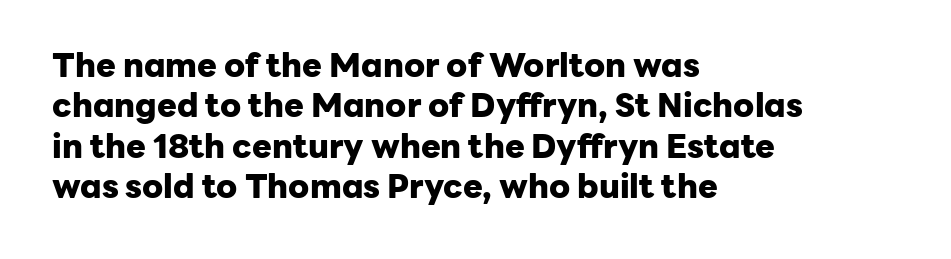
{"serif": "no", "italic": "no", "bold": "yes", "weight": "heavy", "width": "normal", "stroke_contrast": "low", "x_height": "medium", "monospaced": "no", "underline": "no", "align": "left", "line_spacing_ratio": 1.22, "letter_spacing": "normal", "letter_spacing_em": 0.0, "glyph_px": 33}
